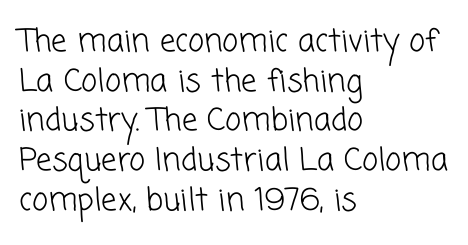
The lines in this sample share a left origin and differ only in where they stop. Reading down the column, the eye jumps a familiar distance to each next line. Heft: none added — not bold. Character widths vary here, with narrow letters taking less room than wide ones.
